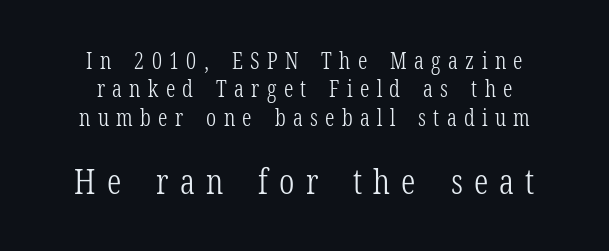
{"serif": "yes", "italic": "no", "bold": "no", "weight": "light", "width": "condensed", "stroke_contrast": "low", "x_height": "medium", "monospaced": "no", "underline": "no", "align": "center", "line_spacing_ratio": 1.23, "letter_spacing": "wide", "letter_spacing_em": 0.32, "larger_block": "second", "size_ratio": 1.52, "glyph_px": 35}
